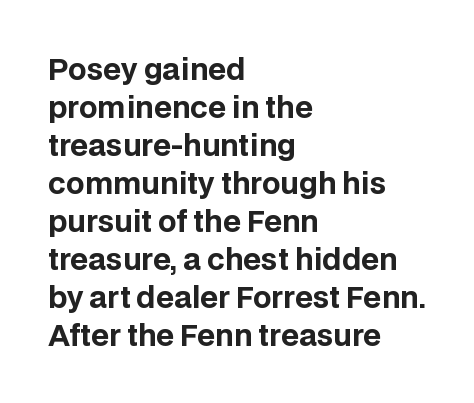
Q: Is the text bold? A: Yes.
Q: Is the text italic (slanted)? A: No, it is upright.
Q: Is the typeface a serif or a sans-serif typeface? A: Sans-serif.
Q: Is the text underlined? A: No.
Q: How is the paragraph aligned? A: Left-aligned.
Q: Is the spacing between letters normal or unusually wide? A: Normal.
Q: Is the spacing between lines tight, normal or loose? A: Normal.
Q: Width (condensed, normal, or wide)? A: Normal.
Q: Stroke contrast? A: Low.
Q: x-height? A: Large.
Q: Monospaced? A: No.
